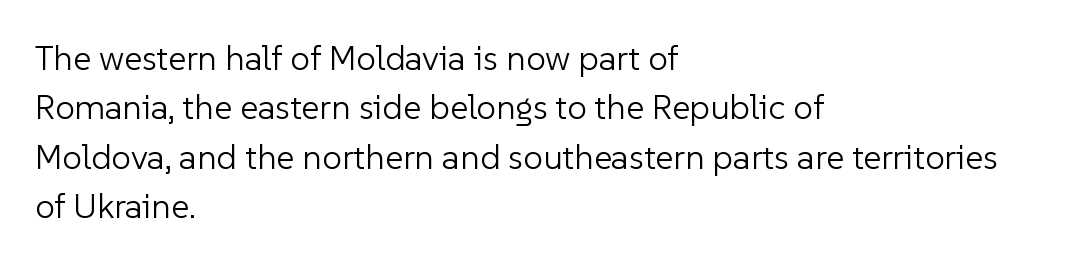
The image shows 35 px light sans-serif type, upright; set left-aligned, normal line spacing (1.41x), normal letter spacing, not underlined; low stroke contrast and a medium x-height.
